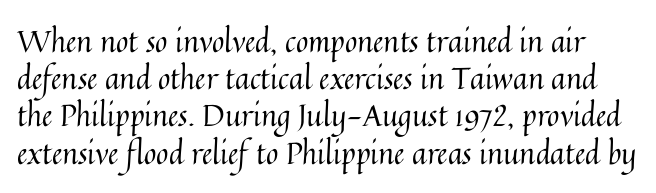
The image shows 30 px regular-weight type; set line spacing 1.24x, normal letter spacing, not underlined; medium stroke contrast and a medium x-height.
